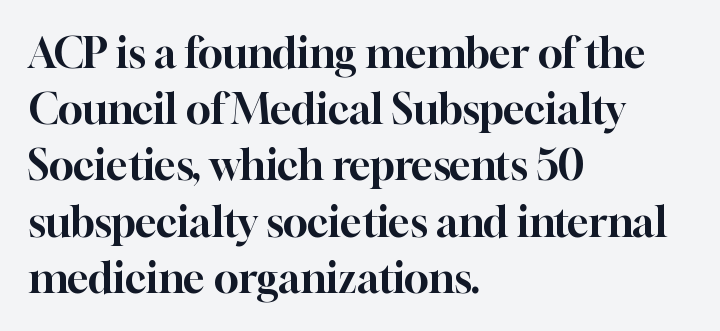
{"serif": "yes", "italic": "no", "width": "normal", "stroke_contrast": "high", "x_height": "medium", "monospaced": "no", "underline": "no", "align": "left", "line_spacing": "normal", "line_spacing_ratio": 1.37, "letter_spacing": "normal", "letter_spacing_em": 0.0, "glyph_px": 41}
